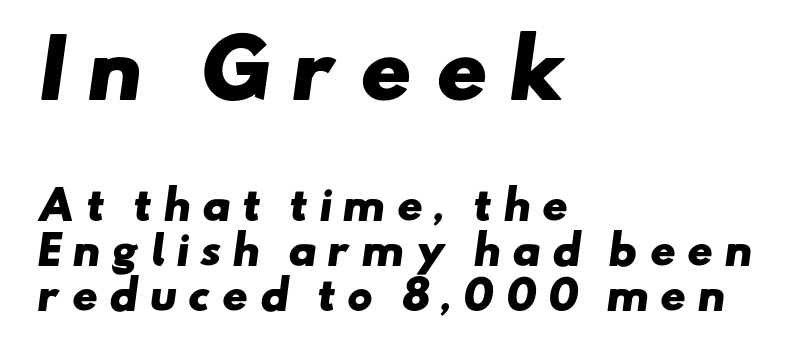
Q: Is the text bold? A: Yes.
Q: Is the typeface a serif or a sans-serif typeface? A: Sans-serif.
Q: Is the text underlined? A: No.
Q: How is the paragraph aligned? A: Left-aligned.
Q: Is the spacing between letters normal or unusually wide? A: Unusually wide.
Q: Is the spacing between lines tight, normal or loose? A: Tight.
Q: Which block of text is set in a larger size, the first (top) or the second (bottom)? A: The first (top) one.
Q: Width (condensed, normal, or wide)? A: Wide.
Q: Stroke contrast? A: Low.
Q: x-height? A: Small.
Q: Monospaced? A: No.
